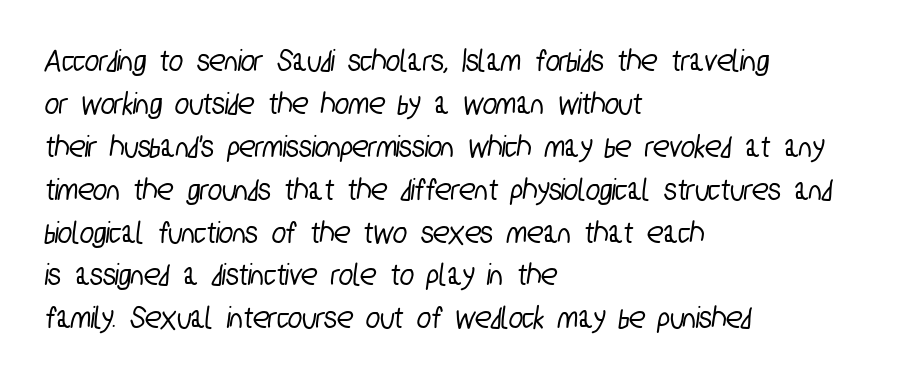
The image shows 33 px condensed sans-serif type; set left-aligned, normal line spacing (1.3x), normal letter spacing, not underlined; low stroke contrast and a medium x-height.
